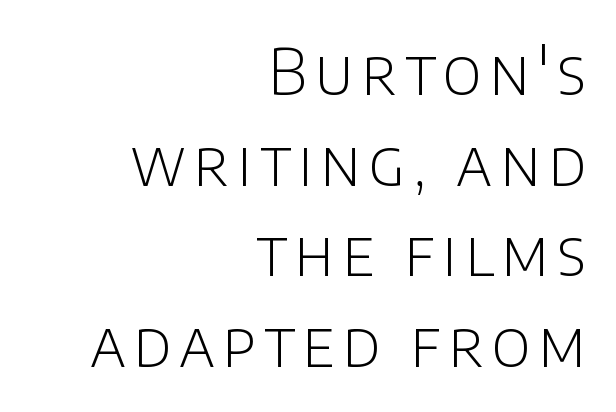
Q: Is the text bold? A: No.
Q: Is the text italic (slanted)? A: No, it is upright.
Q: Is the typeface a serif or a sans-serif typeface? A: Sans-serif.
Q: Is the text underlined? A: No.
Q: How is the paragraph aligned? A: Right-aligned.
Q: Is the spacing between lines tight, normal or loose? A: Normal.
Q: Width (condensed, normal, or wide)? A: Normal.
Q: Stroke contrast? A: Low.
Q: x-height? A: Large.
Q: Monospaced? A: No.
